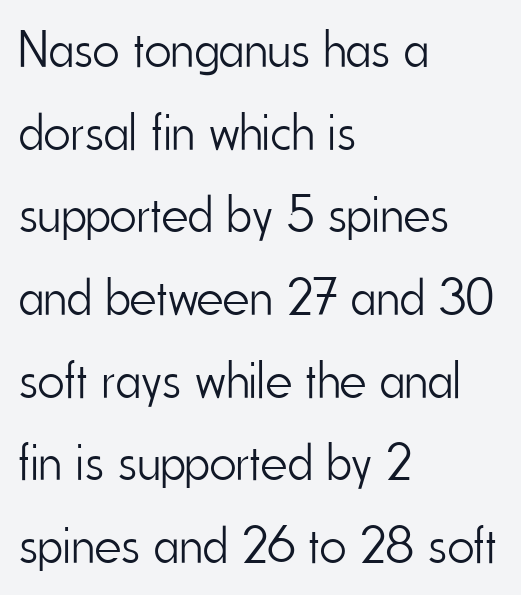
{"serif": "no", "italic": "no", "bold": "no", "weight": "light", "width": "condensed", "stroke_contrast": "low", "x_height": "small", "monospaced": "no", "underline": "no", "align": "left", "line_spacing": "normal", "line_spacing_ratio": 1.59, "letter_spacing": "normal", "letter_spacing_em": 0.0, "glyph_px": 52}
